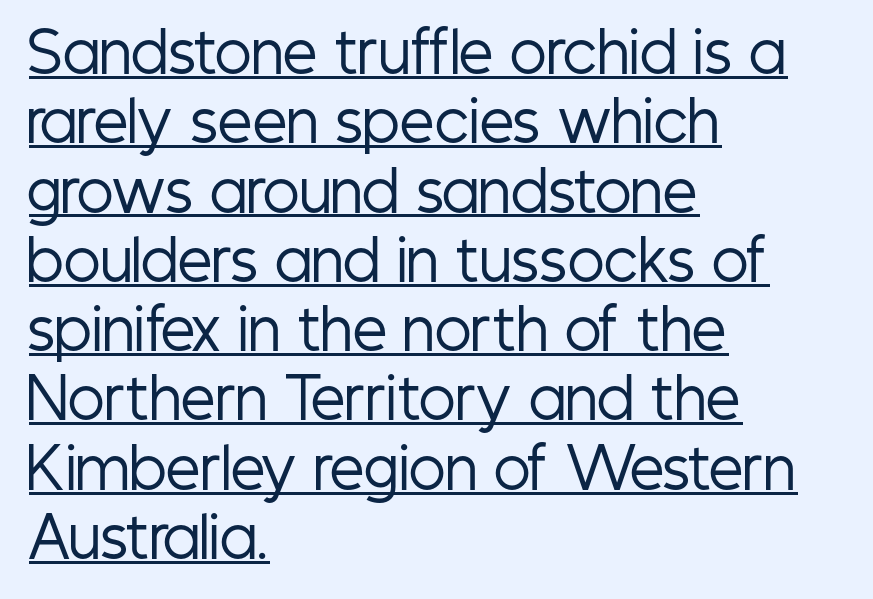
{"serif": "no", "italic": "no", "bold": "no", "weight": "regular", "width": "condensed", "stroke_contrast": "low", "x_height": "medium", "monospaced": "no", "underline": "yes", "align": "left", "line_spacing": "normal", "line_spacing_ratio": 1.26, "letter_spacing": "normal", "letter_spacing_em": 0.0, "glyph_px": 55}
